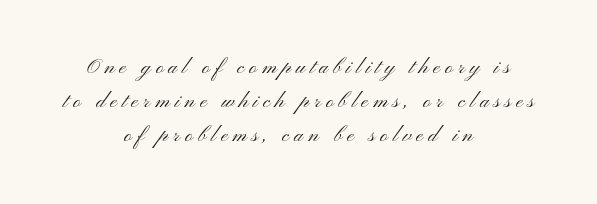
Compared with typical body copy, the letter spacing here is much looser. Each line is balanced around a shared central axis. Honestly, the row spacing looks completely unremarkable. Anything drawn beneath the words? Only blank space.
